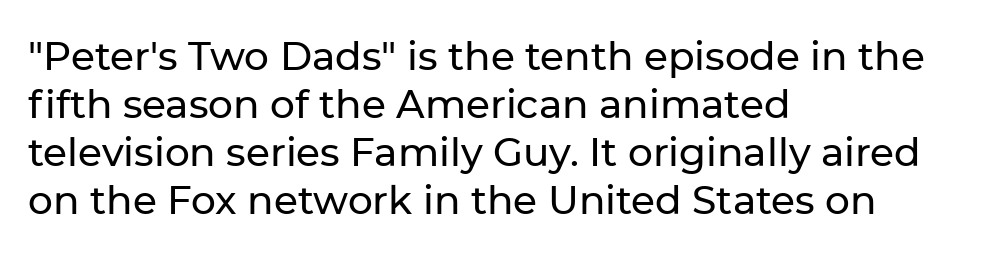
Q: Is the text italic (slanted)? A: No, it is upright.
Q: Is the typeface a serif or a sans-serif typeface? A: Sans-serif.
Q: Is the text underlined? A: No.
Q: How is the paragraph aligned? A: Left-aligned.
Q: Is the spacing between letters normal or unusually wide? A: Normal.
Q: Width (condensed, normal, or wide)? A: Normal.
Q: Stroke contrast? A: Low.
Q: x-height? A: Medium.
Q: Monospaced? A: No.
